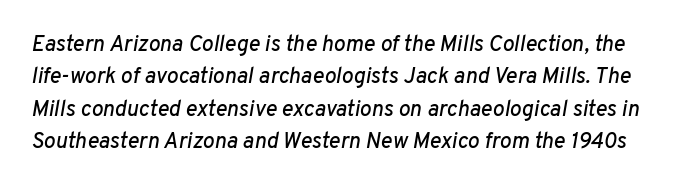
Has an underline been added? It has not. The face used here is rendered with its standard letterfit. Regular leading. Every character sits at an angle, as italics do.
